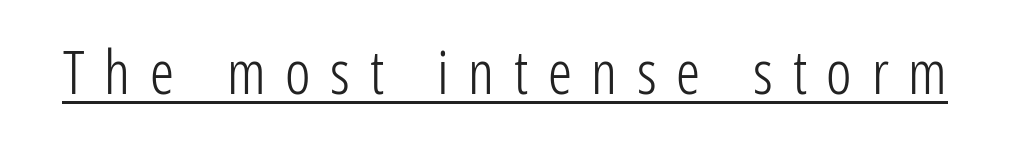
{"serif": "no", "italic": "no", "bold": "no", "weight": "light", "width": "condensed", "stroke_contrast": "low", "x_height": "medium", "monospaced": "no", "underline": "yes", "letter_spacing": "wide", "letter_spacing_em": 0.33, "glyph_px": 60}
